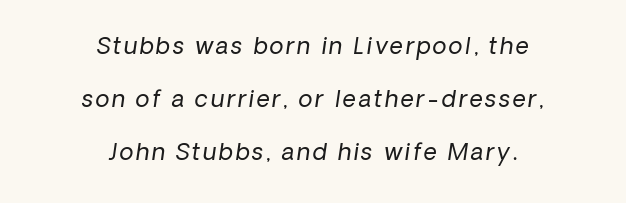
{"italic": "yes", "lean": "right", "slant_degrees": 8, "bold": "no", "underline": "no", "align": "center", "line_spacing": "loose", "line_spacing_ratio": 2.31, "glyph_px": 23}
